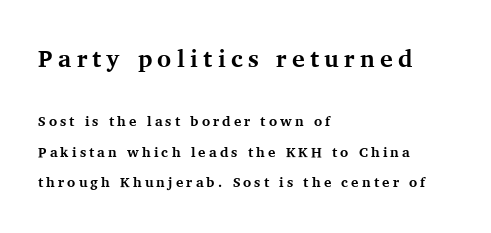
{"italic": "no", "bold": "yes", "underline": "no", "align": "left", "line_spacing": "loose", "line_spacing_ratio": 2.17, "letter_spacing": "wide", "letter_spacing_em": 0.22, "larger_block": "first", "size_ratio": 1.71, "glyph_px": 24}
